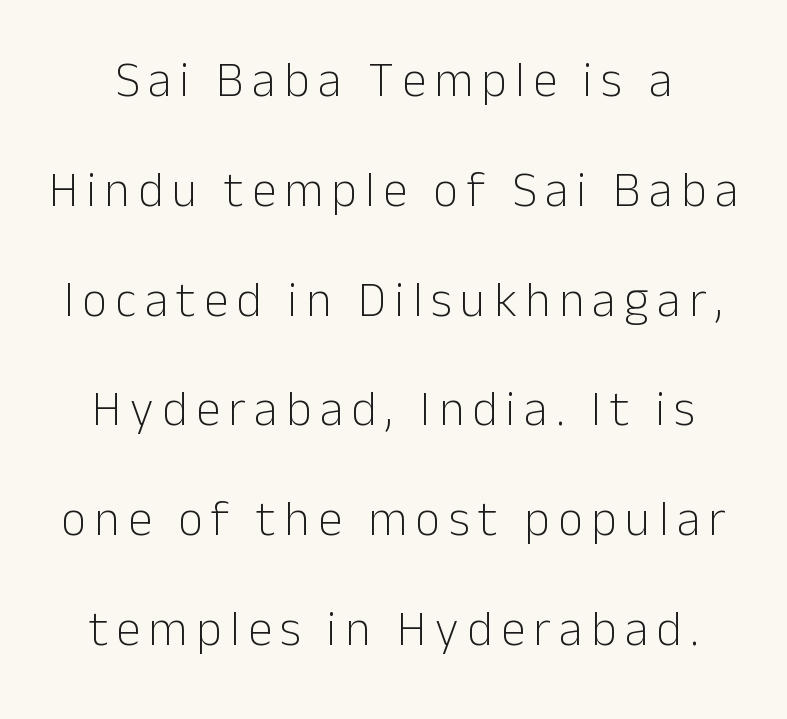
{"serif": "no", "italic": "no", "bold": "no", "weight": "light", "width": "normal", "stroke_contrast": "low", "x_height": "medium", "monospaced": "no", "underline": "no", "line_spacing": "loose", "line_spacing_ratio": 2.24, "glyph_px": 49}
